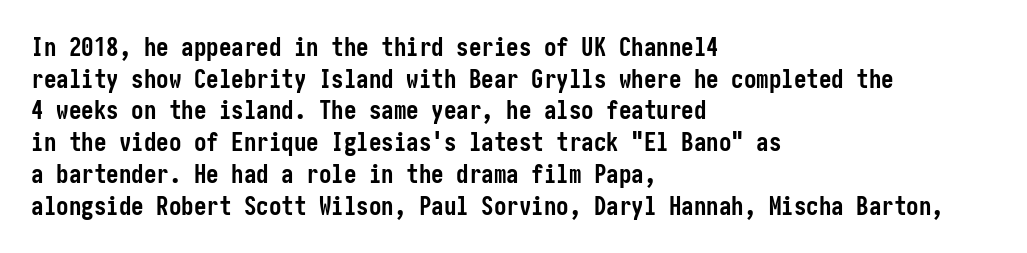
The image shows 25 px bold type, upright; set left-aligned, normal line spacing (1.27x), normal letter spacing, not underlined.
